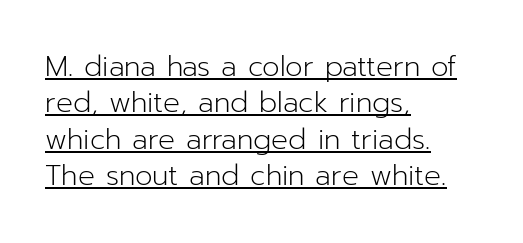
The image shows 28 px light sans-serif type, upright; set left-aligned, normal line spacing (1.3x), normal letter spacing, underlined; low stroke contrast and a medium x-height.
